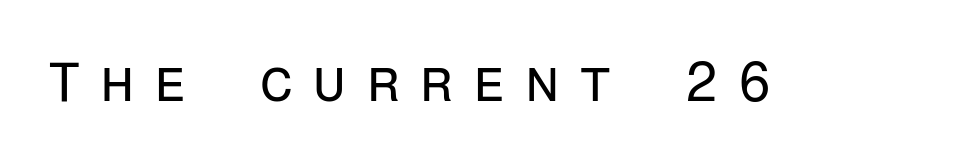
This rendering employs a face without finishing strokes, i.e., a sans-serif. The typography opts for an upright posture over an oblique one. Each letter, wide or thin by design, is forced into the same width here. These glyphs show unthickened strokes, regular width or finer. Loose tracking; the words dissolve into strings of separated letters. Nobody drew a line under any word here.
